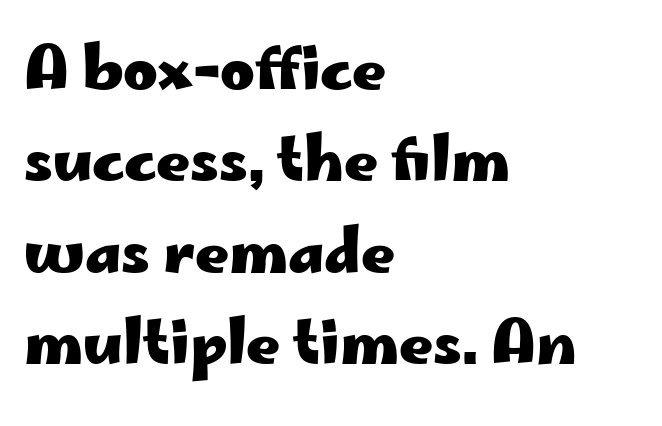
Rendered with straight, roman letterforms. The line-height multiplier appears to be the usual default. Where is the straight margin? On the left. Stroke thickness is high; the sample reads as a true bold.
